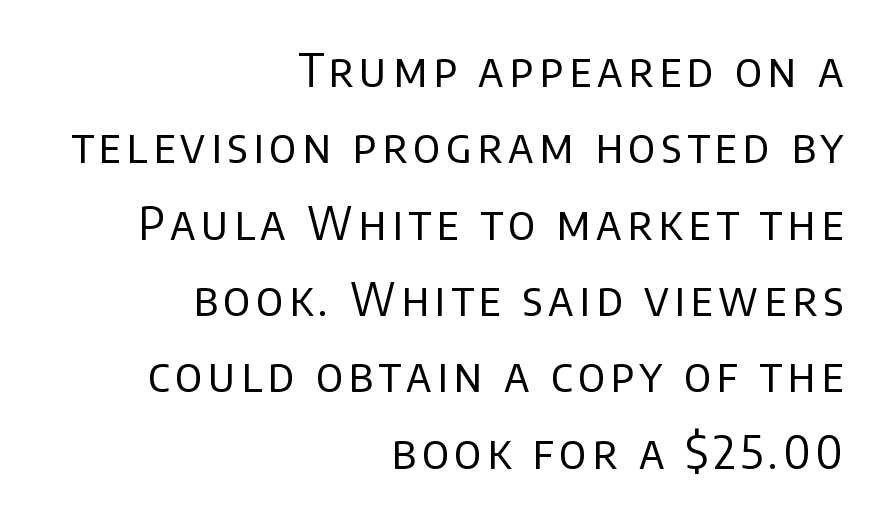
Q: Is the text bold? A: No.
Q: Is the text italic (slanted)? A: No, it is upright.
Q: Is the typeface a serif or a sans-serif typeface? A: Sans-serif.
Q: Is the text underlined? A: No.
Q: How is the paragraph aligned? A: Right-aligned.
Q: Is the spacing between lines tight, normal or loose? A: Normal.
Q: Width (condensed, normal, or wide)? A: Normal.
Q: Stroke contrast? A: Low.
Q: x-height? A: Large.
Q: Monospaced? A: No.
